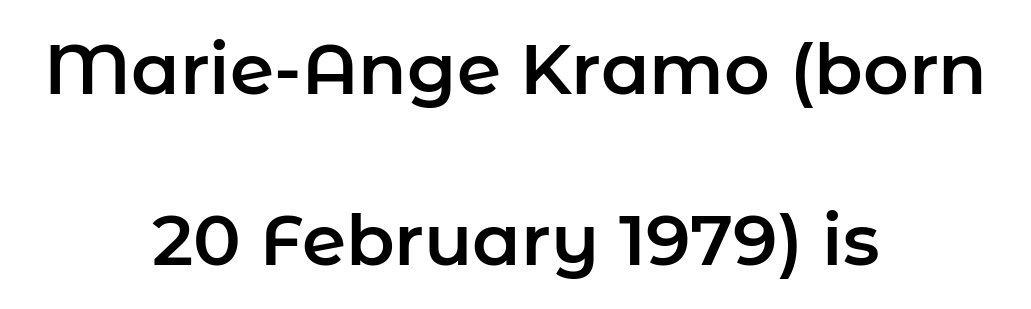
The image shows 71 px sans-serif type, upright; set centered, loose line spacing (2.41x), normal letter spacing, not underlined; low stroke contrast and a medium x-height.
